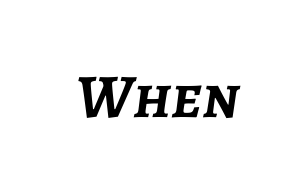
The image shows 62 px semibold type, italic (leaning right); set normal letter spacing, not underlined; low stroke contrast and a medium x-height.
